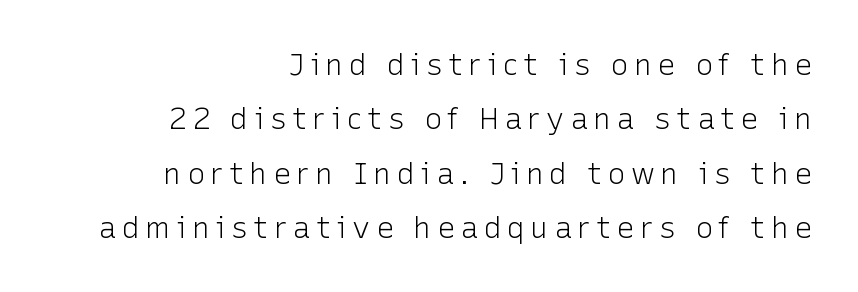
{"serif": "no", "italic": "no", "bold": "no", "weight": "light", "width": "normal", "stroke_contrast": "low", "x_height": "medium", "monospaced": "no", "underline": "no", "align": "right", "line_spacing_ratio": 1.81, "glyph_px": 30}
